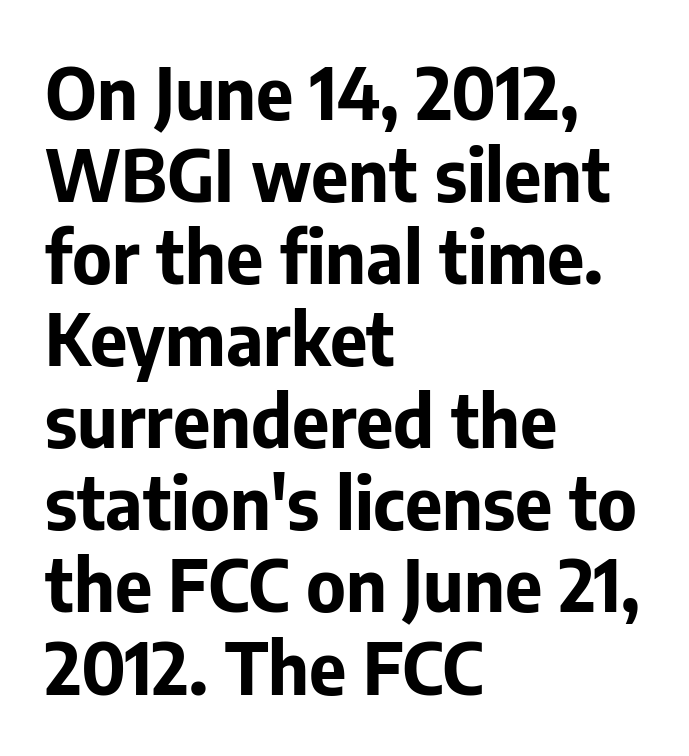
It's the straight-up-and-down kind of type. The lines in this sample share a left origin and differ only in where they stop. You could barely slide anything between these rows. The face used here has the dense, thick strokes of a bold. These lines keep a tight, regular rhythm from letter to letter. Honestly, there is no underline to notice here at all.
